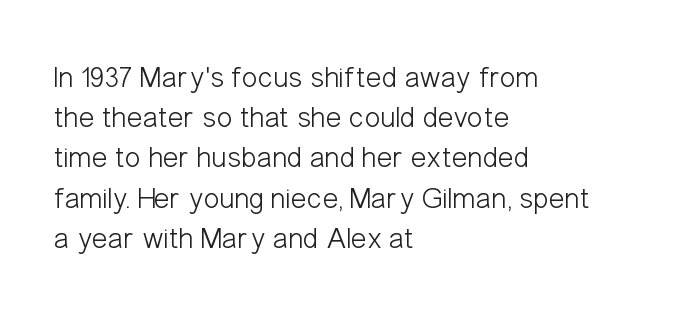
Note the varied advance widths — an 'i' is clearly narrower than an 'm'. The text block is weighted toward the left margin, trailing off unevenly rightward. Upright lettering throughout. The horizontal fit of the characters is conventional and even. The font family rendered here belongs to the sans-serif group. Leading: standard.
